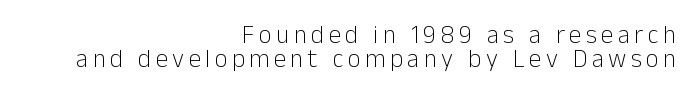
The image shows 25 px text type, upright; set right-aligned, tight line spacing (0.97x), not underlined.
